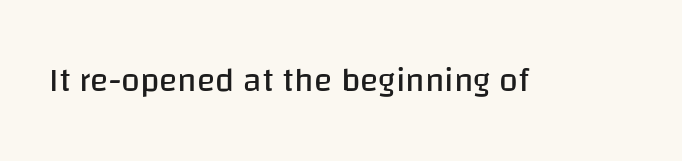
Q: Is the text bold? A: No.
Q: Is the text italic (slanted)? A: No, it is upright.
Q: Is the typeface a serif or a sans-serif typeface? A: Sans-serif.
Q: Is the text underlined? A: No.
Q: Is the spacing between letters normal or unusually wide? A: Normal.
Q: Width (condensed, normal, or wide)? A: Normal.
Q: Stroke contrast? A: Low.
Q: x-height? A: Large.
Q: Monospaced? A: No.
